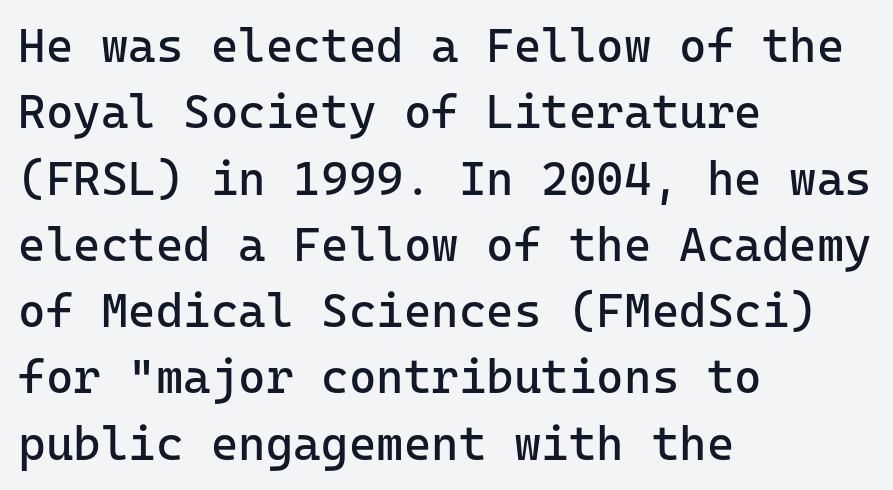
Q: Is the text bold? A: No.
Q: Is the text italic (slanted)? A: No, it is upright.
Q: Is the typeface a serif or a sans-serif typeface? A: Sans-serif.
Q: Is the text underlined? A: No.
Q: How is the paragraph aligned? A: Left-aligned.
Q: Is the spacing between letters normal or unusually wide? A: Normal.
Q: Is the spacing between lines tight, normal or loose? A: Normal.
Q: Width (condensed, normal, or wide)? A: Normal.
Q: Stroke contrast? A: Low.
Q: x-height? A: Medium.
Q: Monospaced? A: Yes.
